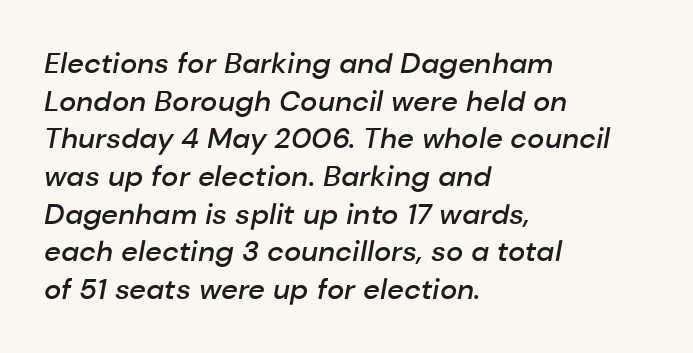
Regular leading. The text block is weighted toward the left margin, trailing off unevenly rightward. The rendering uses natural spacing where letterforms have individual widths. The horizontal fit of the characters is conventional and even.
